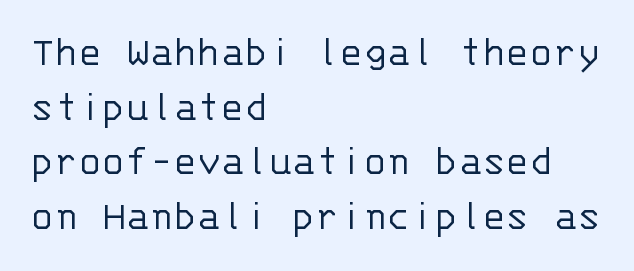
Q: Is the text bold? A: No.
Q: Is the text italic (slanted)? A: No, it is upright.
Q: Is the typeface a serif or a sans-serif typeface? A: Sans-serif.
Q: Is the text underlined? A: No.
Q: How is the paragraph aligned? A: Left-aligned.
Q: Is the spacing between letters normal or unusually wide? A: Normal.
Q: Width (condensed, normal, or wide)? A: Normal.
Q: Stroke contrast? A: Low.
Q: x-height? A: Large.
Q: Monospaced? A: Yes.
